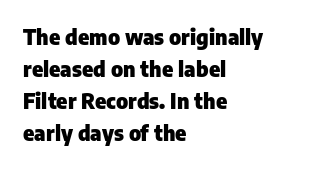
Tracking value appears to be zero — textbook default spacing. Is the type bold? Yes — the strokes are clearly thick and heavy. The block of text has a typical density, with ordinary space between rows. The rag falls on the right side of this text block. Words float on clear page, feet unadorned.
